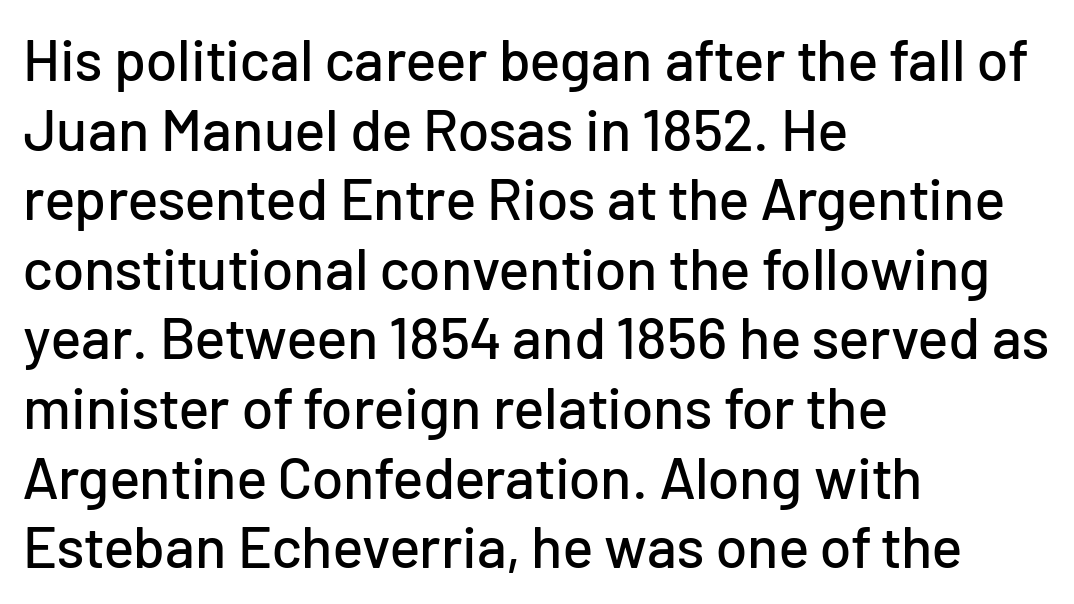
{"serif": "no", "italic": "no", "width": "normal", "stroke_contrast": "low", "x_height": "medium", "monospaced": "no", "underline": "no", "align": "left", "line_spacing_ratio": 1.2, "letter_spacing": "normal", "letter_spacing_em": 0.0, "glyph_px": 58}
